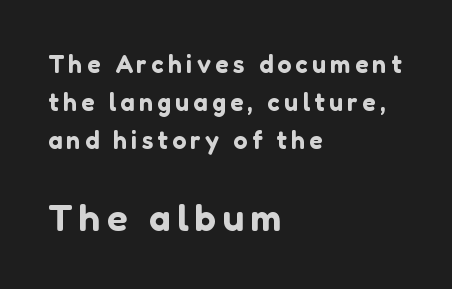
Q: Is the text italic (slanted)? A: No, it is upright.
Q: Is the typeface a serif or a sans-serif typeface? A: Sans-serif.
Q: Is the text underlined? A: No.
Q: How is the paragraph aligned? A: Left-aligned.
Q: Is the spacing between lines tight, normal or loose? A: Normal.
Q: Which block of text is set in a larger size, the first (top) or the second (bottom)? A: The second (bottom) one.
Q: Width (condensed, normal, or wide)? A: Normal.
Q: Stroke contrast? A: Low.
Q: x-height? A: Medium.
Q: Monospaced? A: No.
